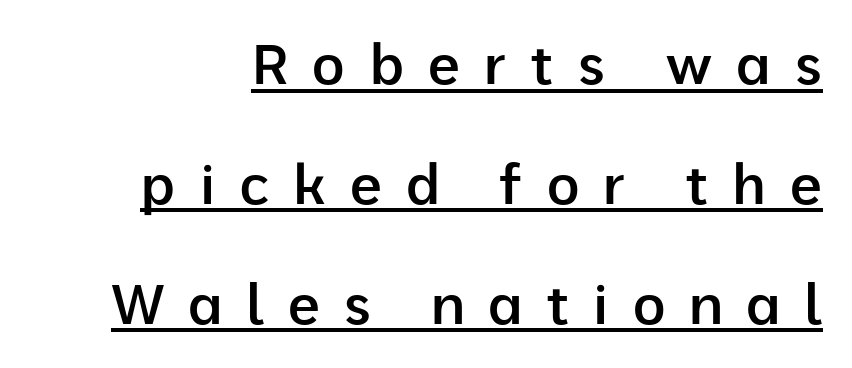
Q: Is the text bold? A: Semi-bold.
Q: Is the text italic (slanted)? A: No, it is upright.
Q: Is the typeface a serif or a sans-serif typeface? A: Sans-serif.
Q: Is the text underlined? A: Yes.
Q: Is the spacing between letters normal or unusually wide? A: Unusually wide.
Q: Is the spacing between lines tight, normal or loose? A: Loose.
Q: Width (condensed, normal, or wide)? A: Normal.
Q: Stroke contrast? A: Low.
Q: x-height? A: Medium.
Q: Monospaced? A: No.
